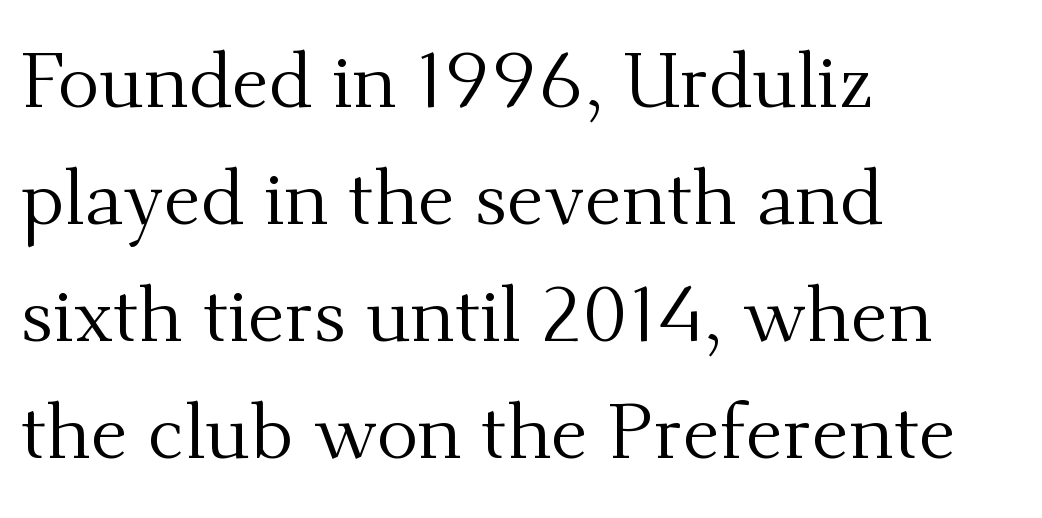
The image shows 78 px regular-weight serif type, upright; set left-aligned, normal line spacing (1.5x), normal letter spacing, not underlined; medium stroke contrast and a small x-height.
